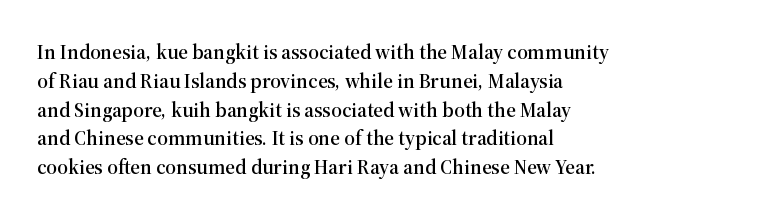
The compositor pushed each line to the left boundary. The strip under each line holds only bare page. When letters stand straight like this, we call the style roman or upright. Letter spacing: default. In terms of leading, this rendering sits right in the middle.
